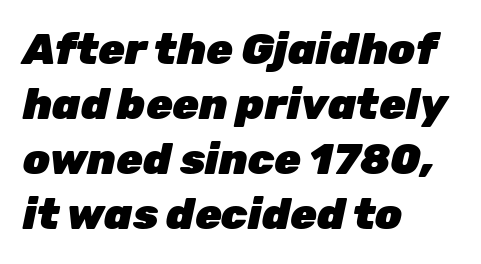
The image shows 43 px heavy type, italic (leaning right); set left-aligned, normal line spacing (1.28x), normal letter spacing, not underlined; low stroke contrast and a medium x-height.
